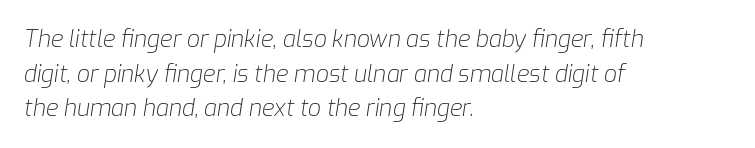
One-word summary of the alignment: left. Caption: standard tracking, unaltered. Students, observe: this is what conventionally led text looks like. Underlining? Definitely not there. Designer's note — italics engaged. Stems here are at most as thick as an everyday book face.
